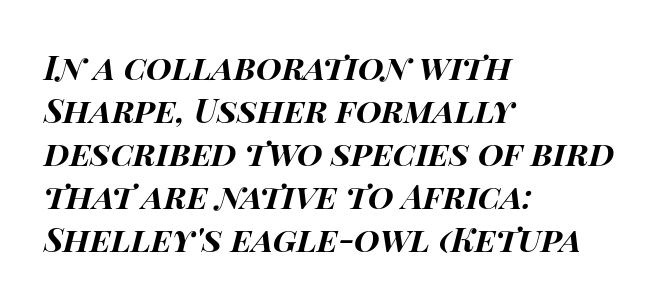
Q: Is the text bold? A: Yes.
Q: Is the text italic (slanted)? A: Yes, it leans right by about 14 degrees.
Q: Is the text underlined? A: No.
Q: How is the paragraph aligned? A: Left-aligned.
Q: Is the spacing between letters normal or unusually wide? A: Normal.
Q: Is the spacing between lines tight, normal or loose? A: Normal.
Q: Width (condensed, normal, or wide)? A: Wide.
Q: Stroke contrast? A: High.
Q: x-height? A: Large.
Q: Monospaced? A: No.
